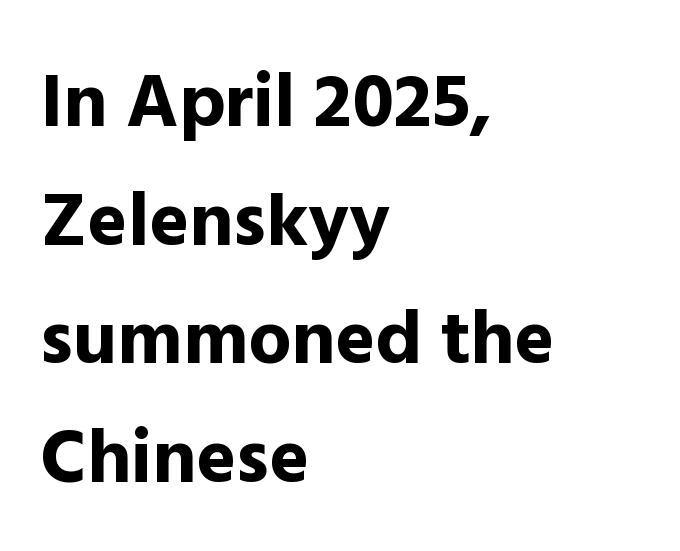
Letterform terminals end flat and unadorned throughout the passage. This rendering features lettering with no underline. Successive baselines arrive at the customary interval. The axis of the letterforms is exactly vertical. In terms of weight, the rendering is a true, heavy bold. Teacher's note: observe the even left margin — that is flush-left alignment.
